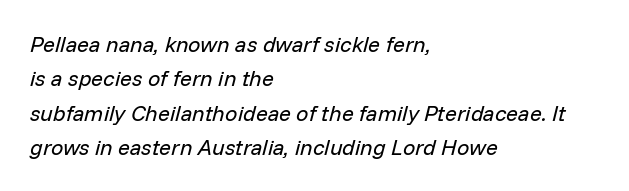
The image shows 22 px text type, italic (leaning right); set left-aligned, normal line spacing (1.56x), normal letter spacing, not underlined.
